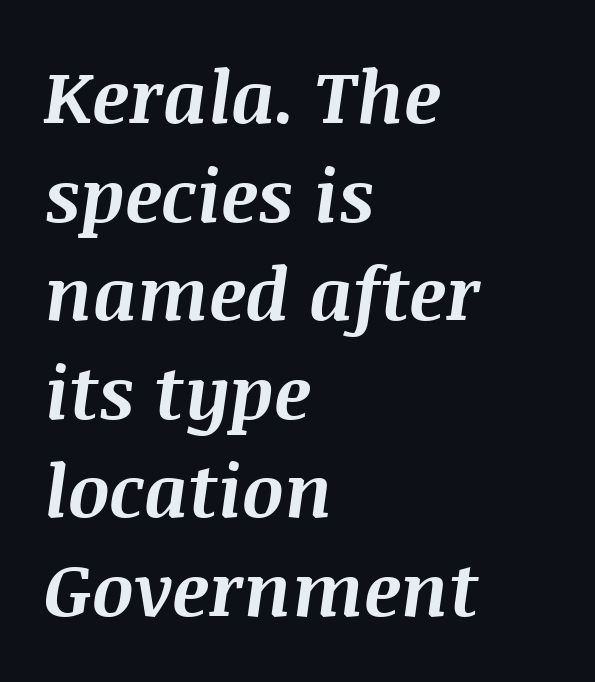
The image shows 73 px bold type, italic (leaning right); set left-aligned, normal line spacing (1.35x), normal letter spacing, not underlined; medium stroke contrast and a large x-height.
